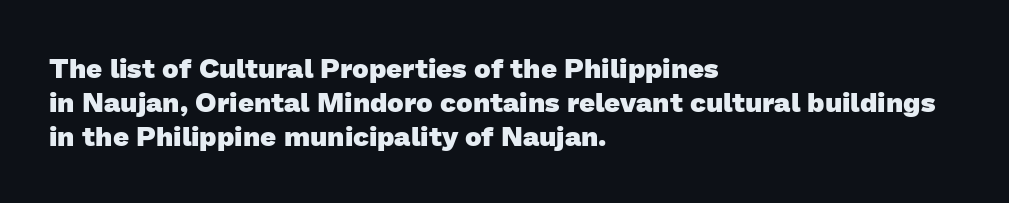
Nobody drew a line under any word here. Do the characters align in a grid? No, the font is proportional. The compositor pushed each line to the left boundary. These lines keep a tight, regular rhythm from letter to letter.
